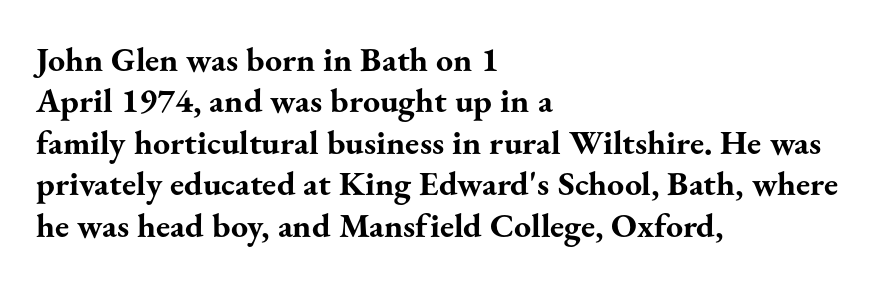
The image shows 34 px bold serif type, upright; set left-aligned, line spacing 1.22x, normal letter spacing, not underlined; medium stroke contrast and a small x-height.
